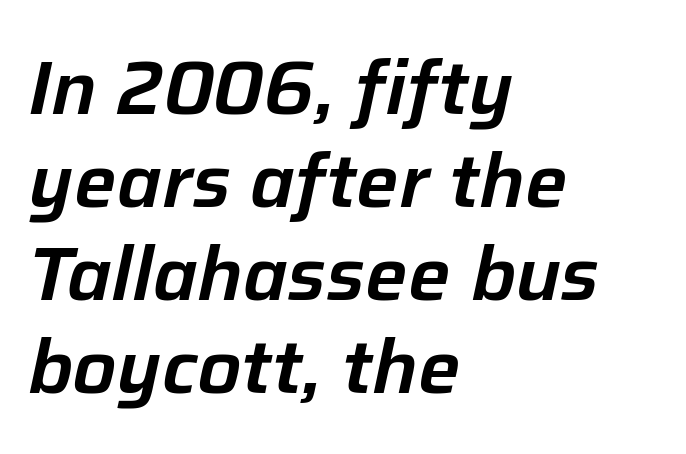
{"italic": "yes", "lean": "right", "slant_degrees": 12, "width": "normal", "stroke_contrast": "low", "x_height": "medium", "monospaced": "no", "underline": "no", "align": "left", "line_spacing_ratio": 1.24, "letter_spacing": "normal", "letter_spacing_em": 0.0, "glyph_px": 75}
